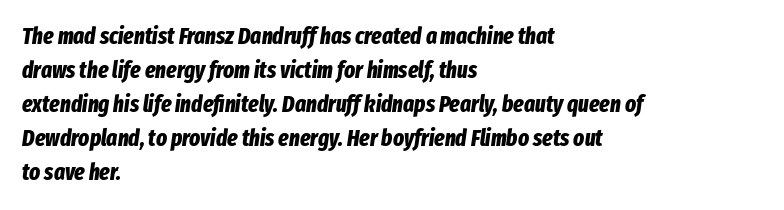
Q: Is the text bold? A: Yes.
Q: Is the text italic (slanted)? A: Yes, it leans right by about 8 degrees.
Q: Is the text underlined? A: No.
Q: How is the paragraph aligned? A: Left-aligned.
Q: Is the spacing between letters normal or unusually wide? A: Normal.
Q: Is the spacing between lines tight, normal or loose? A: Normal.
